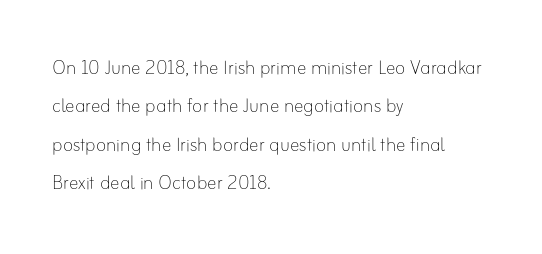
The image shows 24 px text type, upright; set left-aligned, normal line spacing (1.6x), normal letter spacing, not underlined.
